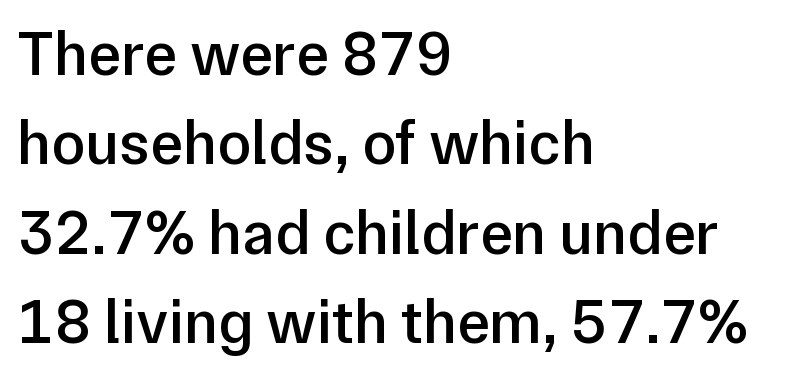
The image shows 62 px semibold sans-serif type, upright; set left-aligned, normal line spacing (1.44x), normal letter spacing, not underlined; low stroke contrast and a medium x-height.
